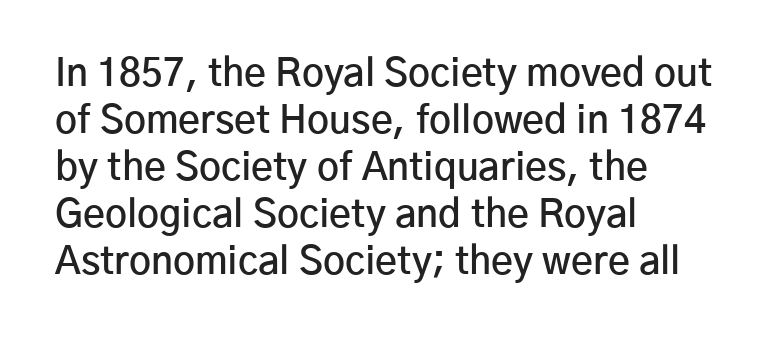
The image shows 38 px semibold sans-serif type, upright; set left-aligned, line spacing 1.24x, normal letter spacing, not underlined; low stroke contrast and a medium x-height.
